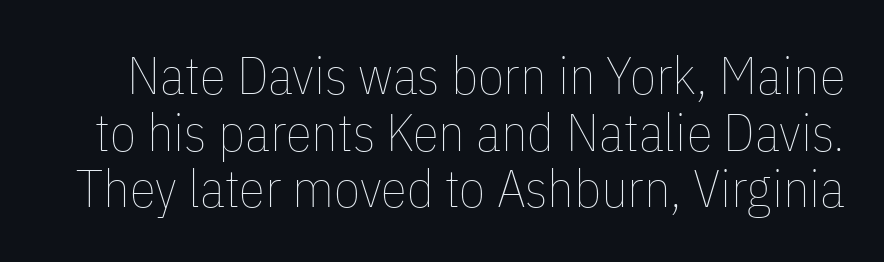
Q: Is the text bold? A: No.
Q: Is the text italic (slanted)? A: No, it is upright.
Q: Is the text underlined? A: No.
Q: Is the spacing between letters normal or unusually wide? A: Normal.
Q: Is the spacing between lines tight, normal or loose? A: Tight.
Q: Width (condensed, normal, or wide)? A: Condensed.
Q: Stroke contrast? A: Low.
Q: x-height? A: Medium.
Q: Monospaced? A: No.
